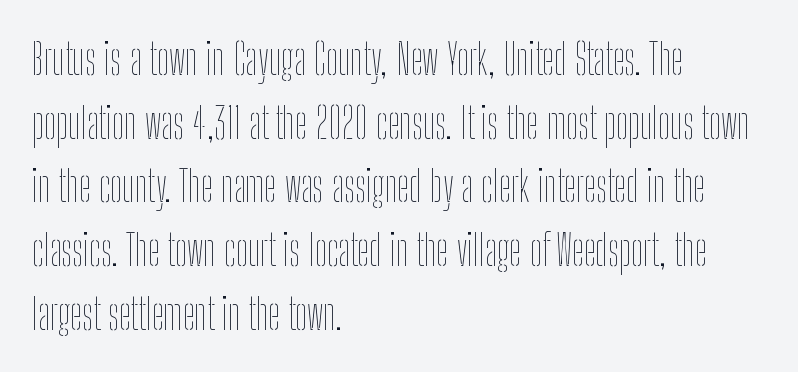
Does the lettering tilt? It doesn't — this is upright. Nothing heavy about these letters — not bold at all. Compared with typical body copy, the letter spacing here is the same. The text block is weighted toward the left margin, trailing off unevenly rightward. Reading down the column, the eye jumps a familiar distance to each next line. The space directly below the letters is spotless.
